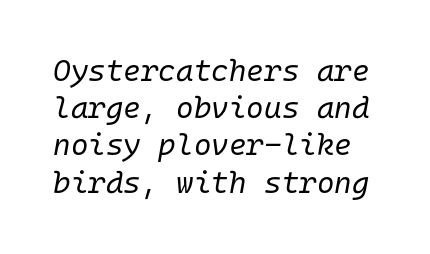
Descender tails drop into unmarked territory. Here the designer chose a console-style face with uniform glyph widths. An italicized treatment has been applied to the whole sample. Weight: regular or lighter.
